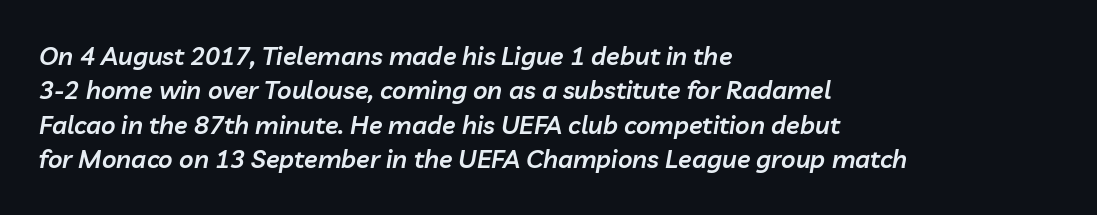
{"italic": "yes", "lean": "right", "slant_degrees": 10, "bold": "semi", "underline": "no", "align": "left", "line_spacing": "normal", "line_spacing_ratio": 1.38, "letter_spacing": "normal", "letter_spacing_em": 0.0, "glyph_px": 25}
